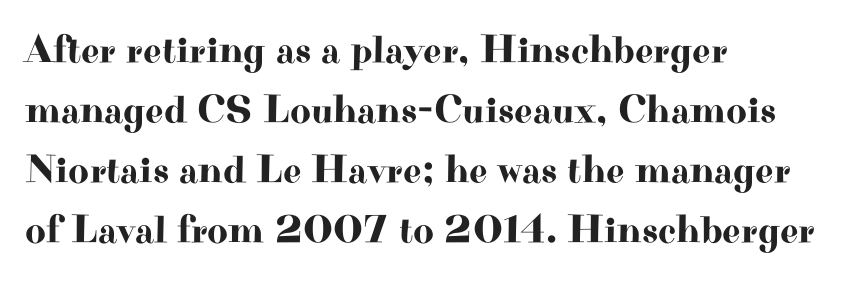
The image shows 40 px wide serif type, upright; set left-aligned, normal line spacing (1.5x), normal letter spacing, not underlined; high stroke contrast and a small x-height.
